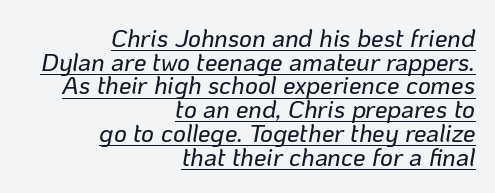
Notice how the stems are inclined rather than vertical — that's the hallmark of italics. This rendering leaves character spacing at its baseline value. If you measured baseline to baseline, you'd find a short distance. The lettering is marked with a stroke running underneath it. This rendering uses right alignment, leaving the left contour irregular.
